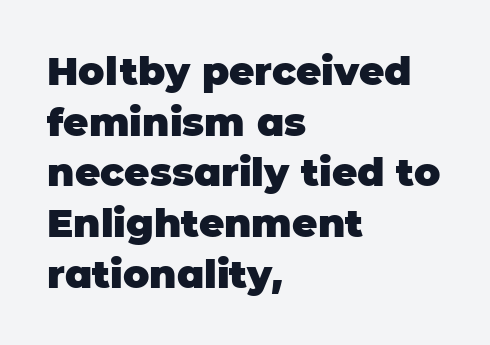
The image shows 39 px heavy sans-serif type, upright; set left-aligned, normal line spacing (1.3x), normal letter spacing, not underlined; low stroke contrast and a large x-height.
